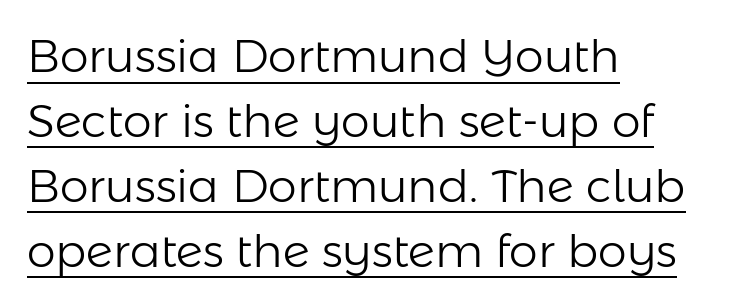
The characters display no serif detailing; their extremities are plain. Posture: straight, roman, zero tilt. Which margin do the lines hug? The left one — the right edge is uneven. Baseline-to-baseline distance is the conventional proportion of letter height. Has an underline been added? It has. The type is set solid horizontally, with unmodified tracking.
